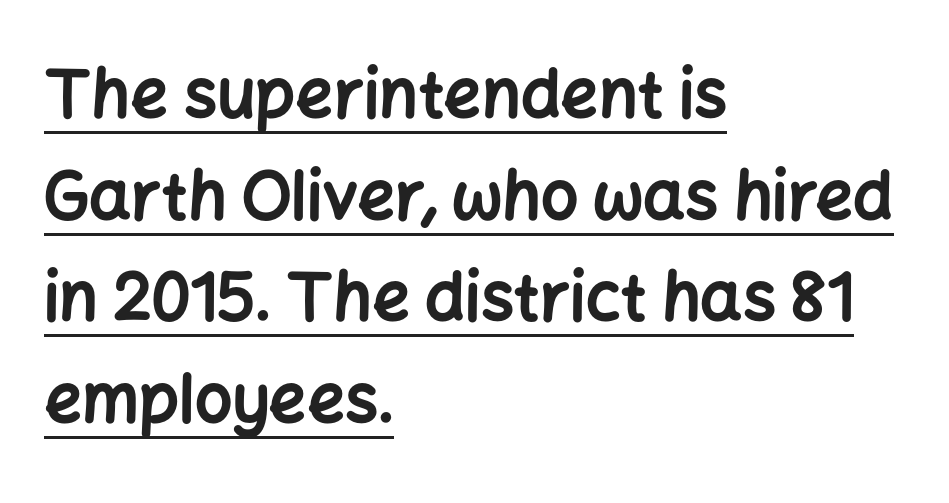
Q: Is the text bold? A: Yes.
Q: Is the text italic (slanted)? A: No, it is upright.
Q: Is the typeface a serif or a sans-serif typeface? A: Sans-serif.
Q: Is the text underlined? A: Yes.
Q: How is the paragraph aligned? A: Left-aligned.
Q: Is the spacing between letters normal or unusually wide? A: Normal.
Q: Is the spacing between lines tight, normal or loose? A: Normal.
Q: Width (condensed, normal, or wide)? A: Normal.
Q: Stroke contrast? A: Low.
Q: x-height? A: Medium.
Q: Monospaced? A: No.
